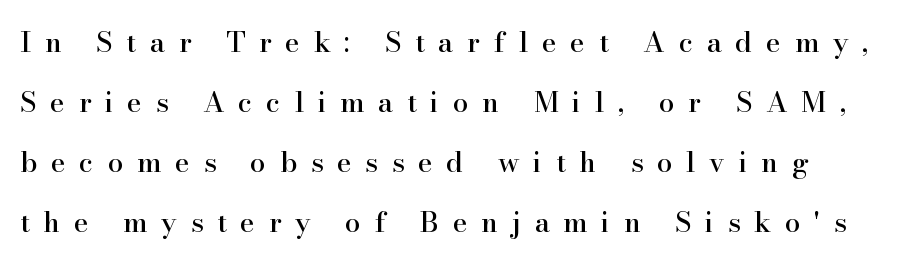
Character widths vary here, with narrow letters taking less room than wide ones. Type style note: has serifs. This sample uses an upright cut, with every glyph sitting square on the baseline. A typesetter would call this heavily tracked-out type. Reading down the column, the eye jumps a long way to each next line.
